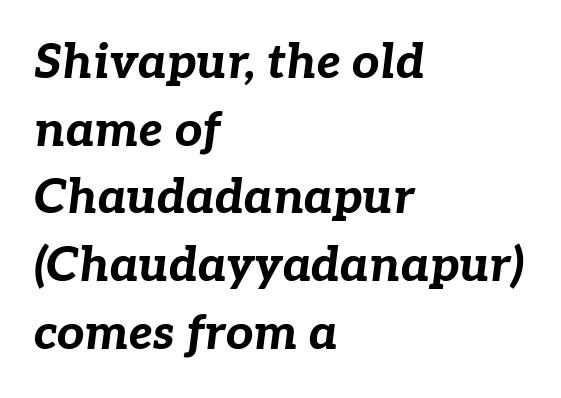
{"italic": "yes", "lean": "right", "slant_degrees": 7, "bold": "yes", "weight": "bold", "width": "normal", "stroke_contrast": "low", "x_height": "medium", "monospaced": "no", "underline": "no", "align": "left", "line_spacing": "normal", "line_spacing_ratio": 1.41, "letter_spacing": "normal", "letter_spacing_em": 0.0, "glyph_px": 48}
